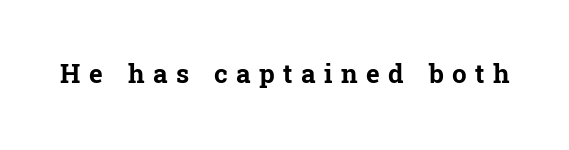
{"italic": "no", "bold": "yes", "underline": "no", "letter_spacing": "wide", "letter_spacing_em": 0.32, "glyph_px": 26}
